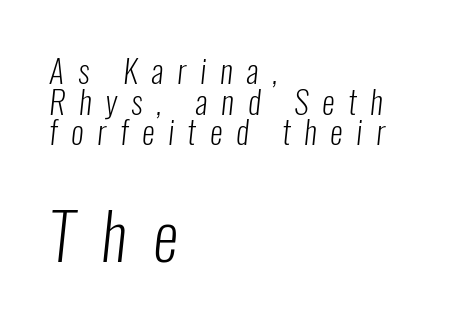
{"serif": "no", "bold": "no", "weight": "light", "width": "condensed", "stroke_contrast": "low", "x_height": "medium", "monospaced": "no", "underline": "no", "align": "left", "line_spacing": "tight", "line_spacing_ratio": 0.96, "letter_spacing": "wide", "letter_spacing_em": 0.43, "larger_block": "second", "size_ratio": 2.0, "glyph_px": 64}
